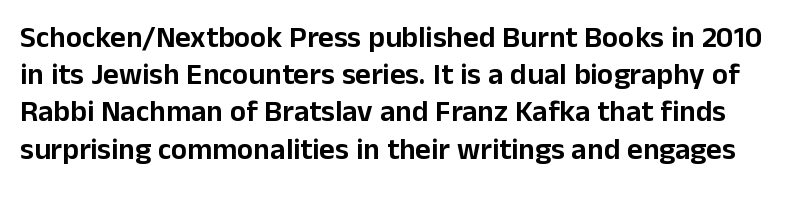
Note the varied advance widths — an 'i' is clearly narrower than an 'm'. Default kerning and tracking; the words read as compact shapes. You can tell it's not italic because the verticals are truly vertical. Serif or sans? Sans — the stroke terminals are bare. The glyphs are unaccompanied by any horizontal stroke below them.
